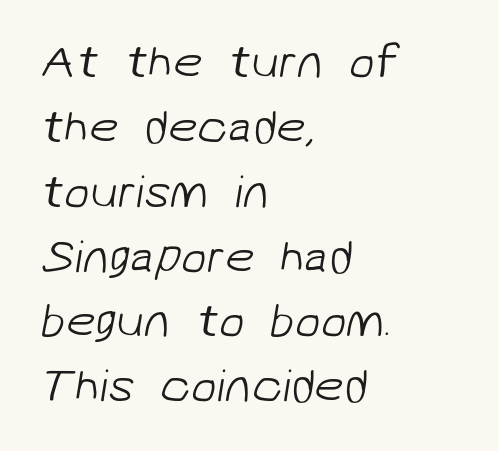
{"serif": "no", "bold": "no", "weight": "light", "width": "normal", "stroke_contrast": "low", "x_height": "medium", "monospaced": "no", "underline": "no", "align": "left", "line_spacing": "normal", "line_spacing_ratio": 1.38, "letter_spacing": "normal", "letter_spacing_em": 0.0, "glyph_px": 47}
